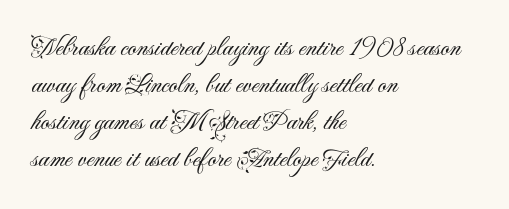
The image shows 27 px text type; set left-aligned, normal line spacing (1.37x), normal letter spacing, not underlined.
